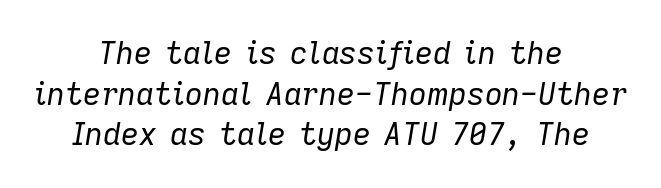
Q: Is the text bold? A: No.
Q: Is the text italic (slanted)? A: Yes, it leans right by about 9 degrees.
Q: Is the text underlined? A: No.
Q: How is the paragraph aligned? A: Centered.
Q: Is the spacing between letters normal or unusually wide? A: Normal.
Q: Is the spacing between lines tight, normal or loose? A: Normal.
Q: Width (condensed, normal, or wide)? A: Normal.
Q: Stroke contrast? A: Low.
Q: x-height? A: Medium.
Q: Monospaced? A: No.
